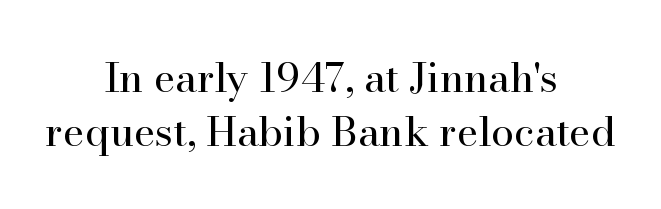
Q: Is the text bold? A: No.
Q: Is the text italic (slanted)? A: No, it is upright.
Q: Is the typeface a serif or a sans-serif typeface? A: Serif.
Q: Is the text underlined? A: No.
Q: How is the paragraph aligned? A: Centered.
Q: Is the spacing between letters normal or unusually wide? A: Normal.
Q: Is the spacing between lines tight, normal or loose? A: Normal.
Q: Width (condensed, normal, or wide)? A: Normal.
Q: Stroke contrast? A: High.
Q: x-height? A: Small.
Q: Monospaced? A: No.
